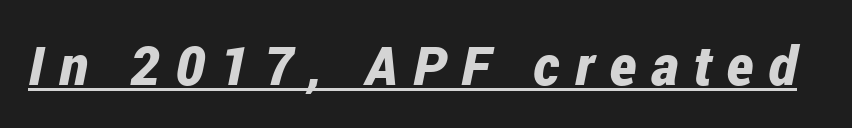
{"italic": "yes", "lean": "right", "slant_degrees": 12, "bold": "yes", "weight": "bold", "width": "condensed", "stroke_contrast": "low", "x_height": "medium", "monospaced": "no", "underline": "yes", "letter_spacing": "wide", "letter_spacing_em": 0.28, "glyph_px": 54}
